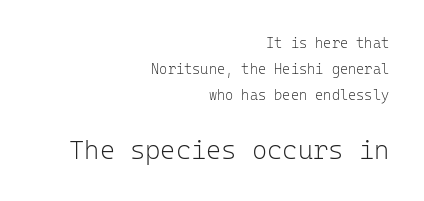
The image shows 26 px text type, upright; set right-aligned, line spacing 1.86x, normal letter spacing, not underlined; the second (bottom) block is 1.86x larger.
